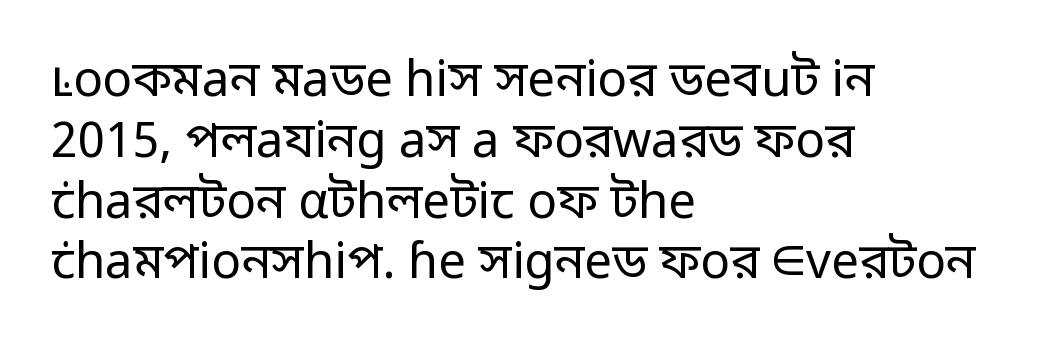
Q: Is the text bold? A: No.
Q: Is the text italic (slanted)? A: No, it is upright.
Q: Is the typeface a serif or a sans-serif typeface? A: Sans-serif.
Q: Is the text underlined? A: No.
Q: How is the paragraph aligned? A: Left-aligned.
Q: Is the spacing between letters normal or unusually wide? A: Normal.
Q: Width (condensed, normal, or wide)? A: Normal.
Q: Stroke contrast? A: Low.
Q: x-height? A: Medium.
Q: Monospaced? A: No.
